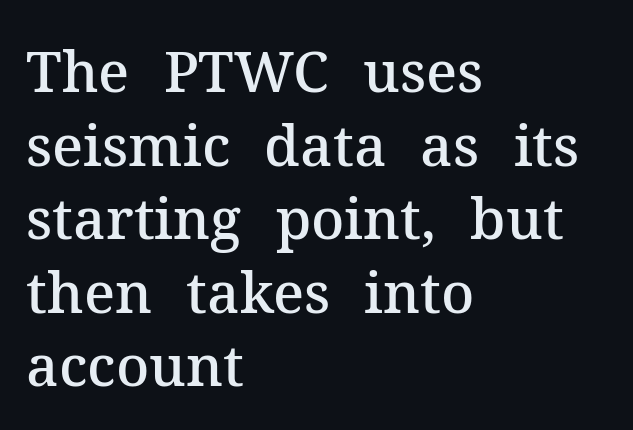
Does the weight exceed regular? Yes, but only to semibold. Line starts are locked; line ends wander. What stands out about the letter spacing? Nothing — it is the standard amount. Glance below the letters and you will spot only blank space. This is serif lettering, the kind often seen in printed books.
